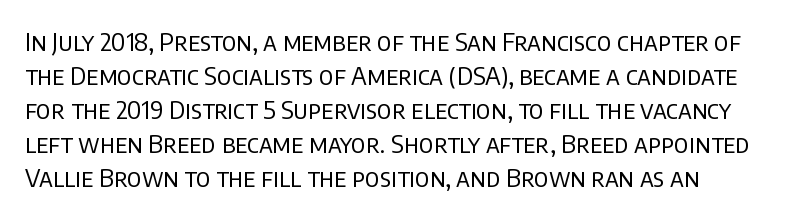
{"italic": "no", "bold": "no", "underline": "no", "align": "left", "line_spacing": "normal", "line_spacing_ratio": 1.36, "letter_spacing": "normal", "letter_spacing_em": 0.0, "glyph_px": 25}
